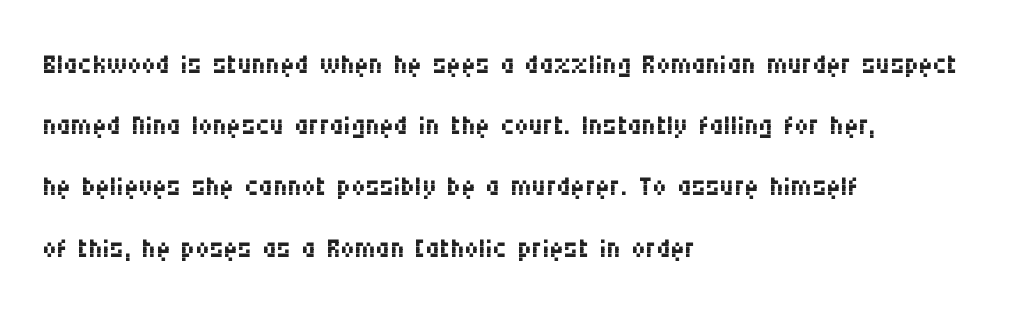
Is this a fixed-width face? No — the glyphs have proportional, varying widths. Words appear dense and cohesive because spacing is normal. Bold? No — there's no thickening of the strokes. No italicization has been applied; the sample stays upright. Descender tails drop into unmarked territory.
